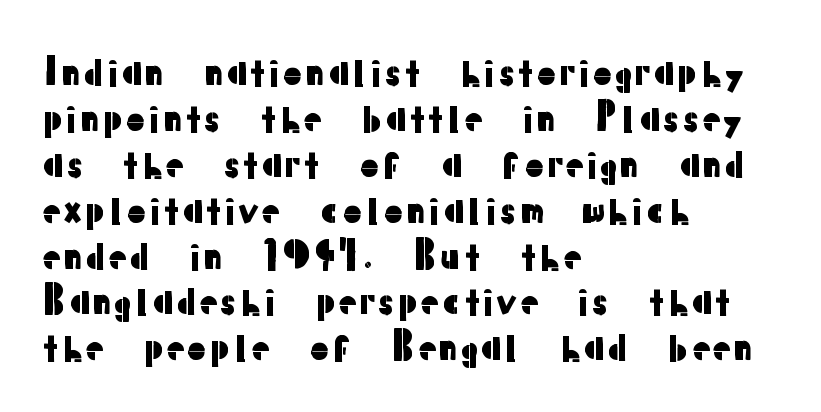
Q: Is the text italic (slanted)? A: No, it is upright.
Q: Is the typeface a serif or a sans-serif typeface? A: Sans-serif.
Q: Is the text underlined? A: No.
Q: How is the paragraph aligned? A: Left-aligned.
Q: Is the spacing between letters normal or unusually wide? A: Normal.
Q: Width (condensed, normal, or wide)? A: Normal.
Q: Stroke contrast? A: Low.
Q: x-height? A: Medium.
Q: Monospaced? A: No.
